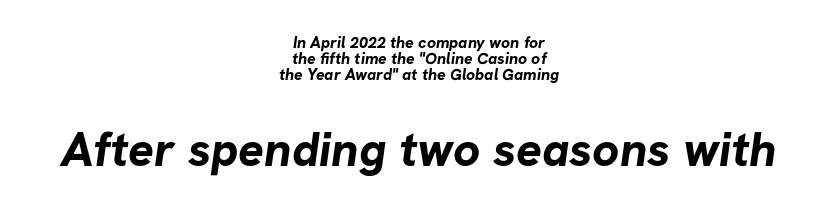
Quick note: interline space is minimal. Proportional: the letters do not fall into vertical columns. You can tell from the bare stems that sans-serif type was used. Is the lower block the larger one? Yes — the lower block carries the bigger type. Underline: absent.
